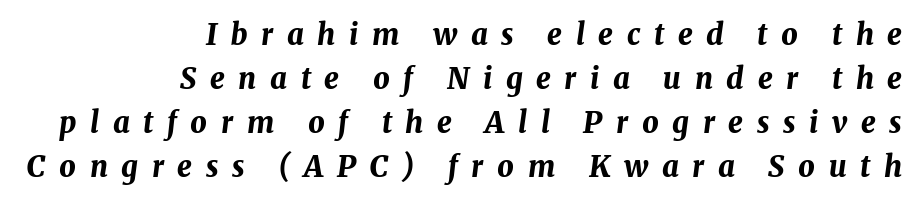
Q: Is the text bold? A: Yes.
Q: Is the text italic (slanted)? A: Yes, it leans right by about 8 degrees.
Q: Is the text underlined? A: No.
Q: How is the paragraph aligned? A: Right-aligned.
Q: Is the spacing between letters normal or unusually wide? A: Unusually wide.
Q: Is the spacing between lines tight, normal or loose? A: Normal.
Q: Width (condensed, normal, or wide)? A: Normal.
Q: Stroke contrast? A: Medium.
Q: x-height? A: Medium.
Q: Monospaced? A: No.
